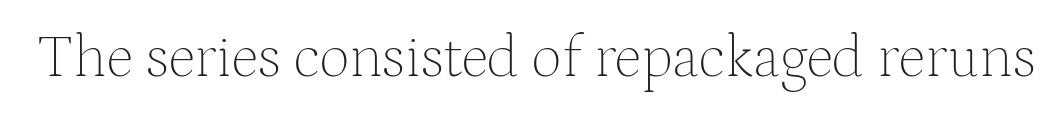
The text was rendered using a seriffed face with decorative stroke endings. Standard letterfit; no display-style spreading of the glyphs. The letters advance in unequal steps, a hallmark of proportional type. The cut favours lightness, reaching ordinary text weight at its darkest. The string is rendered with underlining switched off.
